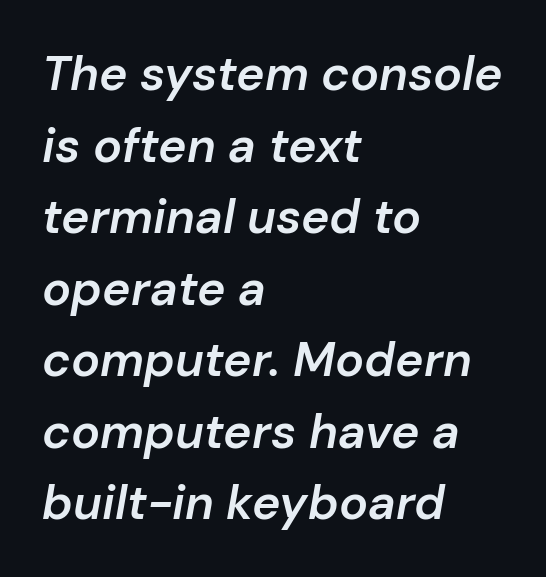
The block of text has a typical density, with ordinary space between rows. Decoration check: the copy has no underline. Rendered with sloped, italic letterforms. The rendering uses natural spacing where letterforms have individual widths. The font is running at a semibold setting, under full bold. Words appear dense and cohesive because spacing is normal.
